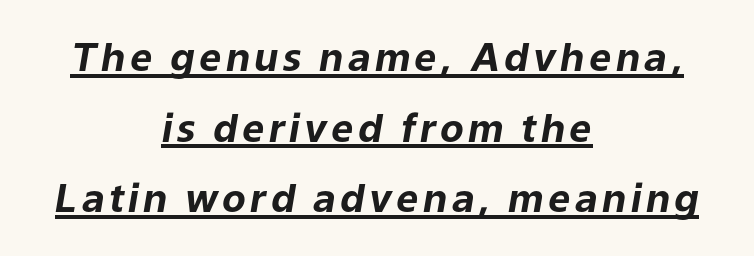
The image shows 39 px bold type, italic (leaning right); set centered, line spacing 1.81x, underlined; low stroke contrast and a medium x-height.
